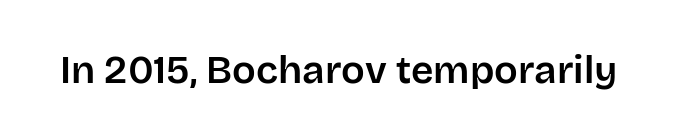
Q: Is the text italic (slanted)? A: No, it is upright.
Q: Is the typeface a serif or a sans-serif typeface? A: Sans-serif.
Q: Is the text underlined? A: No.
Q: Is the spacing between letters normal or unusually wide? A: Normal.
Q: Width (condensed, normal, or wide)? A: Normal.
Q: Stroke contrast? A: Low.
Q: x-height? A: Large.
Q: Monospaced? A: No.
